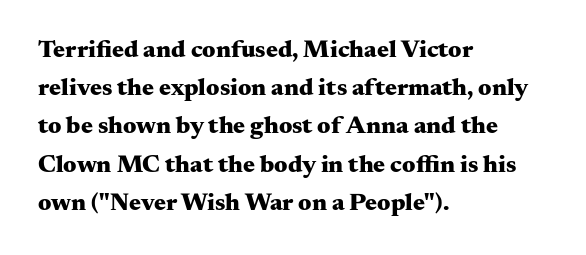
{"italic": "no", "bold": "yes", "underline": "no", "align": "left", "line_spacing": "normal", "line_spacing_ratio": 1.53, "letter_spacing": "normal", "letter_spacing_em": 0.0, "glyph_px": 25}
